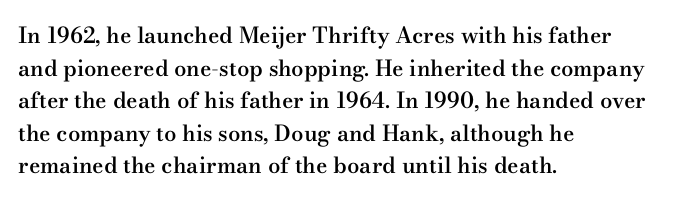
Q: Is the text bold? A: Semi-bold.
Q: Is the text italic (slanted)? A: No, it is upright.
Q: Is the text underlined? A: No.
Q: How is the paragraph aligned? A: Left-aligned.
Q: Is the spacing between letters normal or unusually wide? A: Normal.
Q: Is the spacing between lines tight, normal or loose? A: Normal.
